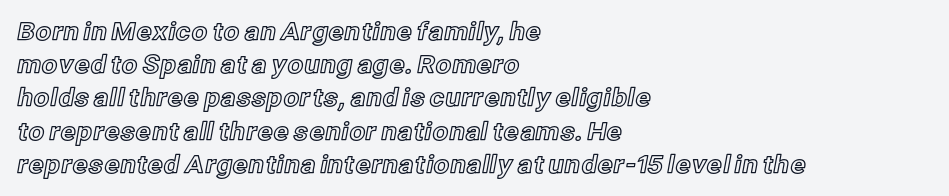
Students, observe: this is what conventionally led text looks like. Look at the tracking — it's just the regular setting, nothing added. The paragraph has a hard left edge and a soft right edge. Check under the words: just untouched page.
